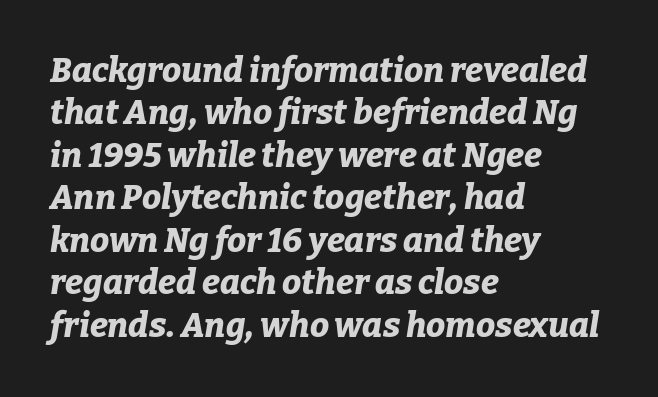
Q: Is the text bold? A: Yes.
Q: Is the text italic (slanted)? A: Yes, it leans right by about 9 degrees.
Q: Is the text underlined? A: No.
Q: How is the paragraph aligned? A: Left-aligned.
Q: Is the spacing between letters normal or unusually wide? A: Normal.
Q: Is the spacing between lines tight, normal or loose? A: Normal.
Q: Width (condensed, normal, or wide)? A: Normal.
Q: Stroke contrast? A: Low.
Q: x-height? A: Medium.
Q: Monospaced? A: No.
